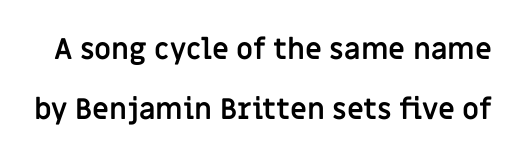
{"serif": "no", "italic": "no", "bold": "yes", "weight": "semibold", "width": "normal", "stroke_contrast": "low", "x_height": "large", "monospaced": "no", "underline": "no", "line_spacing": "loose", "line_spacing_ratio": 2.08, "letter_spacing": "normal", "letter_spacing_em": 0.0, "glyph_px": 29}
